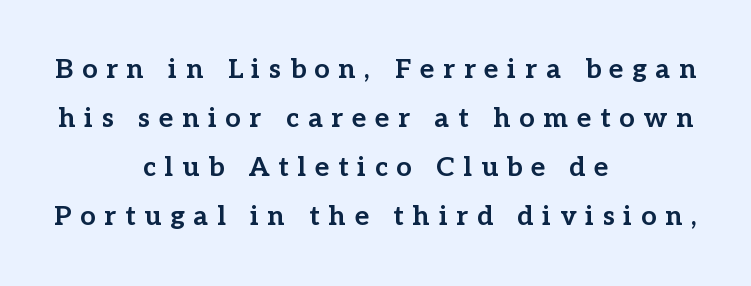
{"italic": "no", "bold": "yes", "underline": "no", "align": "center", "line_spacing_ratio": 1.81, "letter_spacing": "wide", "letter_spacing_em": 0.33, "glyph_px": 27}
